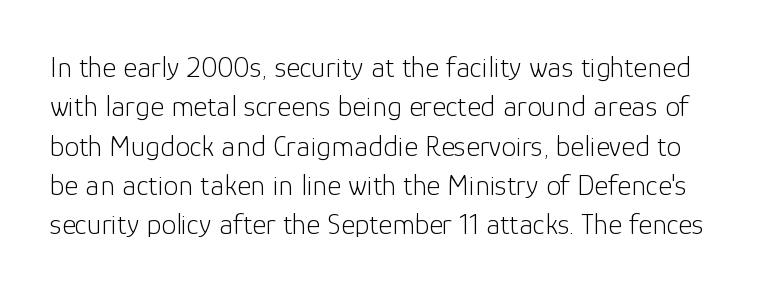
To sum up the face: it is a sans, with no serifs. Just letters on the line, the space beneath them empty. Unbolded letterforms with no extra heft. Designer's note — italics off, roman on.
